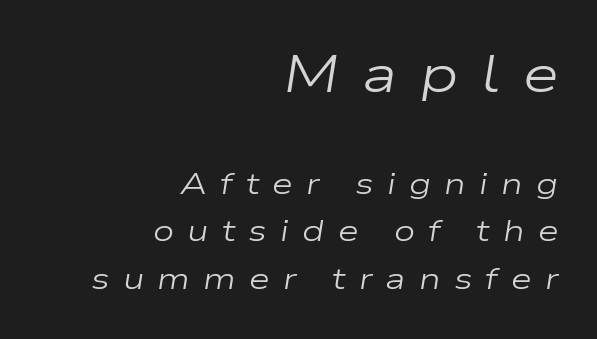
Varying glyph widths throughout — classic text-font behaviour. In terms of letterspacing, this is a distinctly airy, spread setting. The space directly below the letters is spotless. The font's italic variant was chosen for this text. The face used here appears at its bigger size in the upper chunk. These lines stack with their right ends in a neat column.
